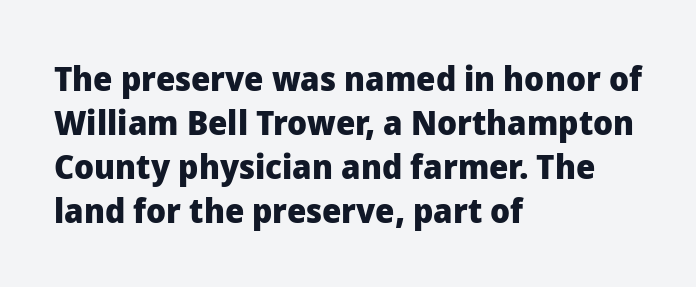
{"serif": "no", "italic": "no", "bold": "yes", "weight": "heavy", "width": "normal", "stroke_contrast": "low", "x_height": "medium", "monospaced": "no", "underline": "no", "align": "left", "line_spacing": "normal", "line_spacing_ratio": 1.29, "letter_spacing": "normal", "letter_spacing_em": 0.0, "glyph_px": 34}
